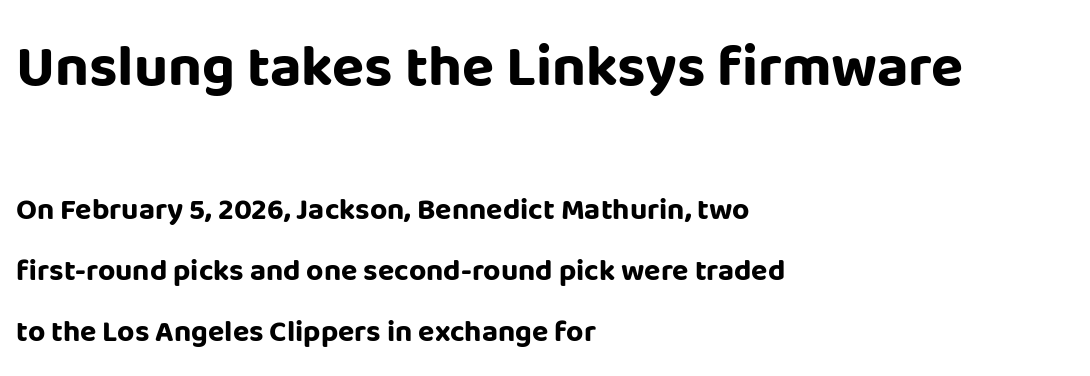
The image shows 59 px bold sans-serif type, upright; set left-aligned, loose line spacing (2.04x), normal letter spacing, not underlined; the first (top) block is 1.97x larger; low stroke contrast and a large x-height.
